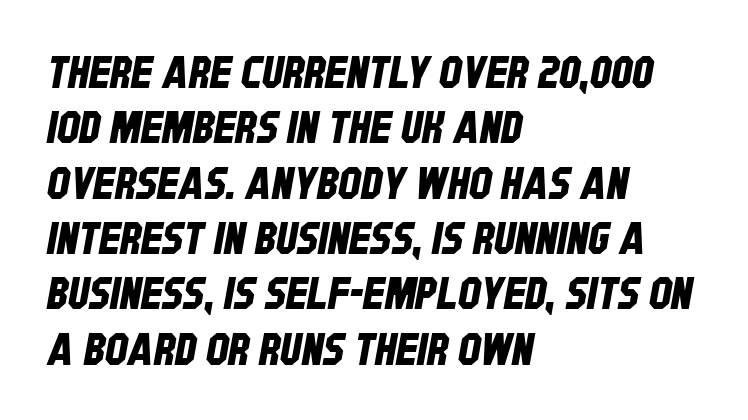
Unmarked baselines from the first word to the last. How are the letters spaced? Ordinarily, with no added tracking. Think of a printed novel: that variable character pitch is what you see here. The passage shown is typeset with a sans-serif family. The paragraph shown leans on its left margin.
